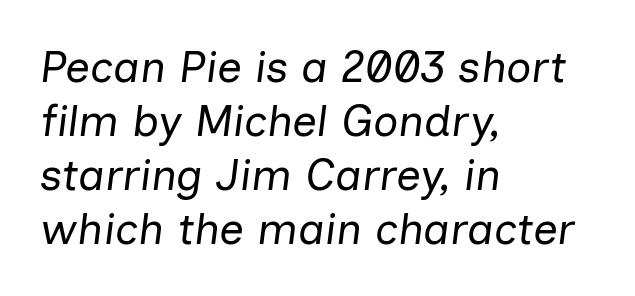
Q: Is the text bold? A: No.
Q: Is the text italic (slanted)? A: Yes, it leans right by about 7 degrees.
Q: Is the text underlined? A: No.
Q: How is the paragraph aligned? A: Left-aligned.
Q: Is the spacing between letters normal or unusually wide? A: Normal.
Q: Width (condensed, normal, or wide)? A: Normal.
Q: Stroke contrast? A: Low.
Q: x-height? A: Medium.
Q: Monospaced? A: No.
